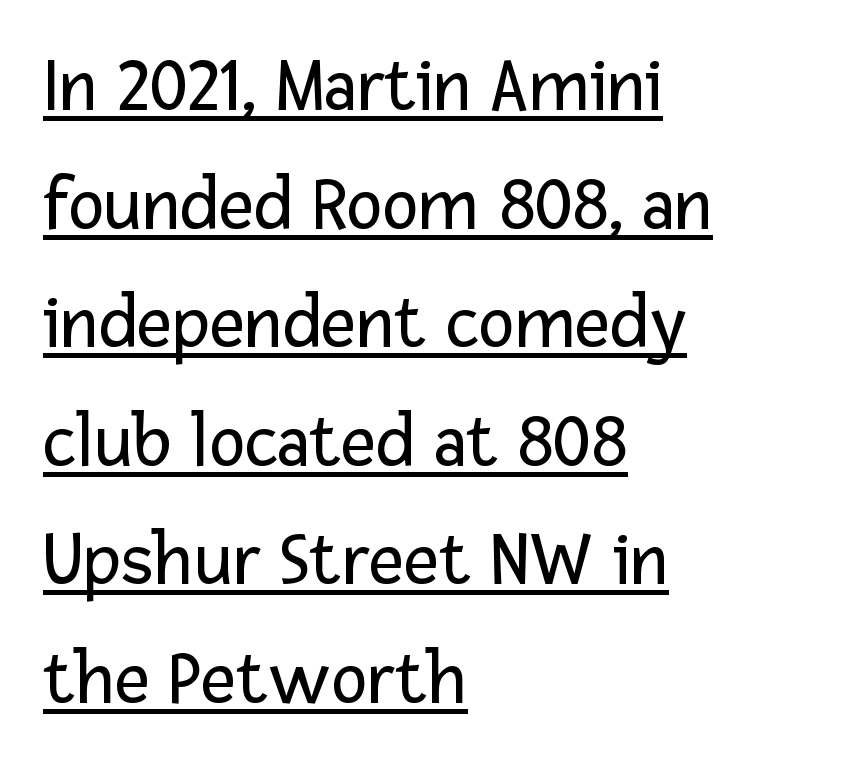
Quick note: interline space is typical. The compositor pushed each line to the left boundary. Typographically, this falls in the sans-serif category. Do the characters align in a grid? No, the font is proportional.
